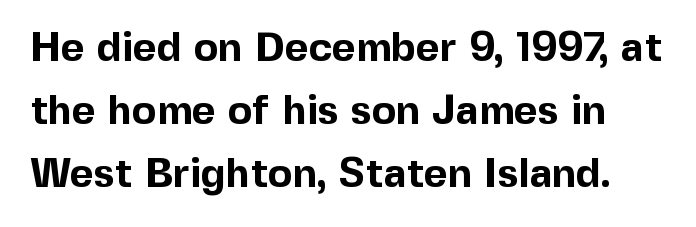
The image shows 41 px bold sans-serif type, upright; set normal line spacing (1.54x), normal letter spacing, not underlined; a medium x-height.
